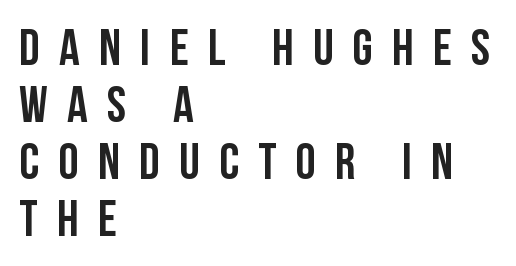
Q: Is the text italic (slanted)? A: No, it is upright.
Q: Is the typeface a serif or a sans-serif typeface? A: Sans-serif.
Q: Is the text underlined? A: No.
Q: How is the paragraph aligned? A: Left-aligned.
Q: Is the spacing between letters normal or unusually wide? A: Unusually wide.
Q: Is the spacing between lines tight, normal or loose? A: Tight.
Q: Width (condensed, normal, or wide)? A: Condensed.
Q: Stroke contrast? A: Low.
Q: x-height? A: Large.
Q: Monospaced? A: No.
